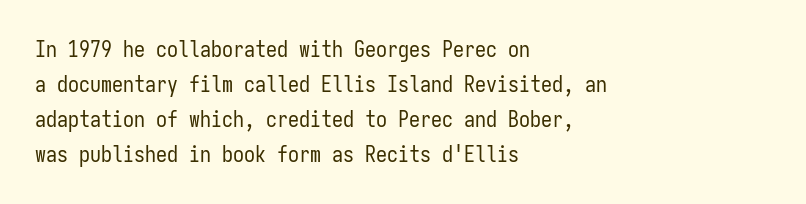
{"italic": "no", "bold": "no", "underline": "no", "align": "left", "line_spacing": "normal", "line_spacing_ratio": 1.59, "letter_spacing": "normal", "letter_spacing_em": 0.0, "glyph_px": 22}
